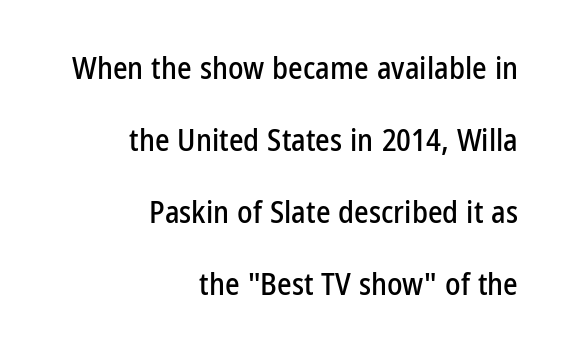
{"serif": "no", "italic": "no", "width": "condensed", "stroke_contrast": "low", "x_height": "medium", "monospaced": "no", "underline": "no", "align": "right", "line_spacing": "loose", "line_spacing_ratio": 2.32, "letter_spacing": "normal", "letter_spacing_em": 0.0, "glyph_px": 31}
